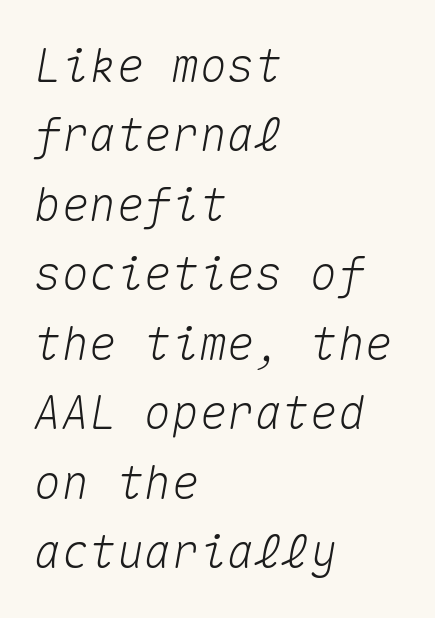
Q: Is the text italic (slanted)? A: Yes, it leans right by about 10 degrees.
Q: Is the text underlined? A: No.
Q: How is the paragraph aligned? A: Left-aligned.
Q: Is the spacing between letters normal or unusually wide? A: Normal.
Q: Is the spacing between lines tight, normal or loose? A: Normal.
Q: Width (condensed, normal, or wide)? A: Normal.
Q: Stroke contrast? A: Medium.
Q: x-height? A: Medium.
Q: Monospaced? A: Yes.
